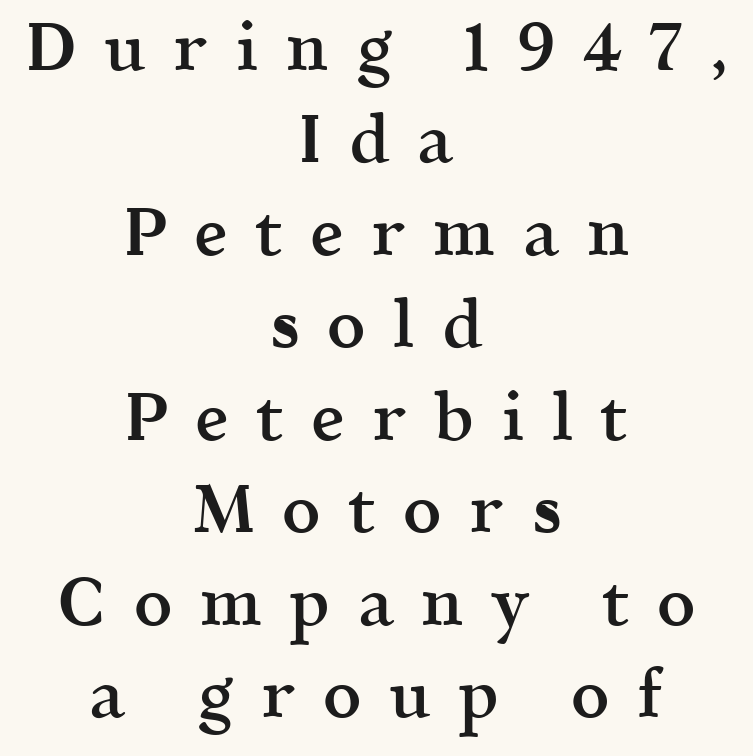
{"serif": "yes", "italic": "no", "bold": "semi", "weight": "semibold", "width": "normal", "x_height": "medium", "monospaced": "no", "underline": "no", "align": "center", "line_spacing": "normal", "line_spacing_ratio": 1.38, "letter_spacing": "wide", "letter_spacing_em": 0.41, "glyph_px": 67}
